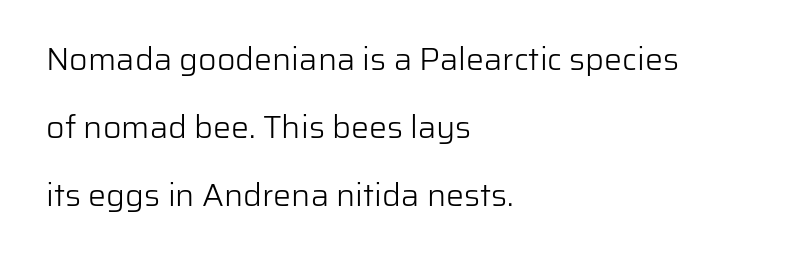
The image shows 32 px light sans-serif type, upright; set left-aligned, loose line spacing (2.13x), normal letter spacing, not underlined; low stroke contrast and a medium x-height.
